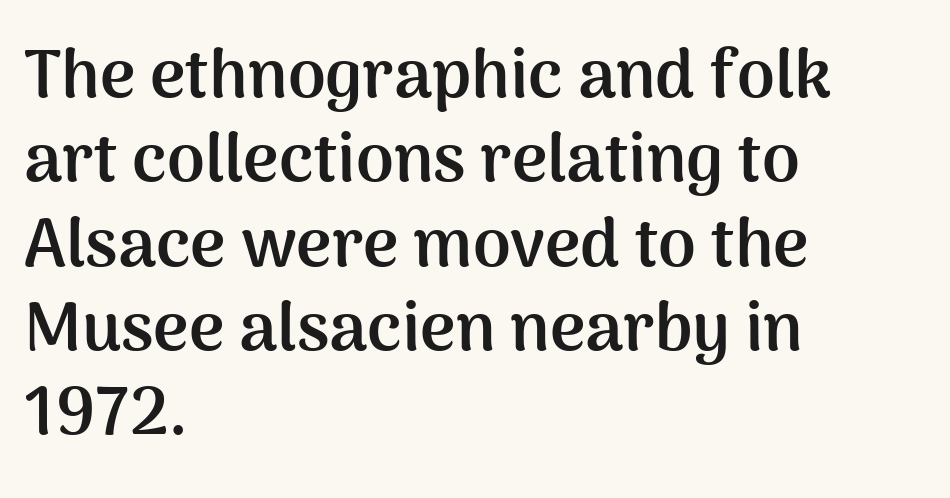
The image shows 68 px semibold sans-serif type, upright; set left-aligned, line spacing 1.24x, normal letter spacing, not underlined; medium stroke contrast and a medium x-height.
